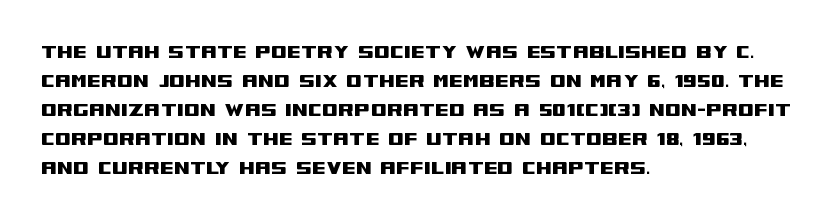
Posture: straight, roman, zero tilt. The passage shown is not underscored anywhere. The rendering anchors every line to the left-hand side. The gaps between neighbouring characters are ordinary and unremarkable.
